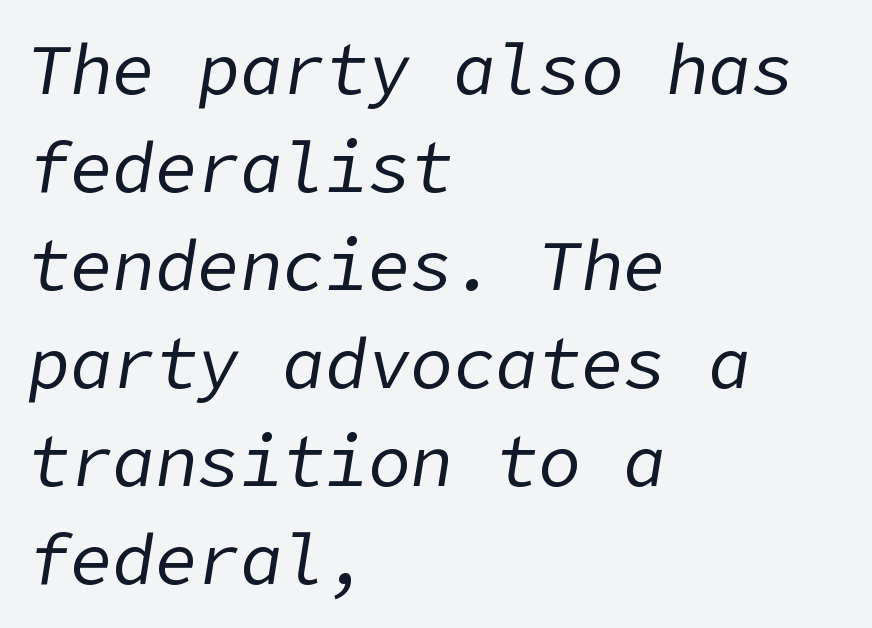
Q: Is the text bold? A: No.
Q: Is the text italic (slanted)? A: Yes, it leans right by about 9 degrees.
Q: Is the text underlined? A: No.
Q: How is the paragraph aligned? A: Left-aligned.
Q: Is the spacing between letters normal or unusually wide? A: Normal.
Q: Is the spacing between lines tight, normal or loose? A: Normal.
Q: Width (condensed, normal, or wide)? A: Normal.
Q: Stroke contrast? A: Low.
Q: x-height? A: Medium.
